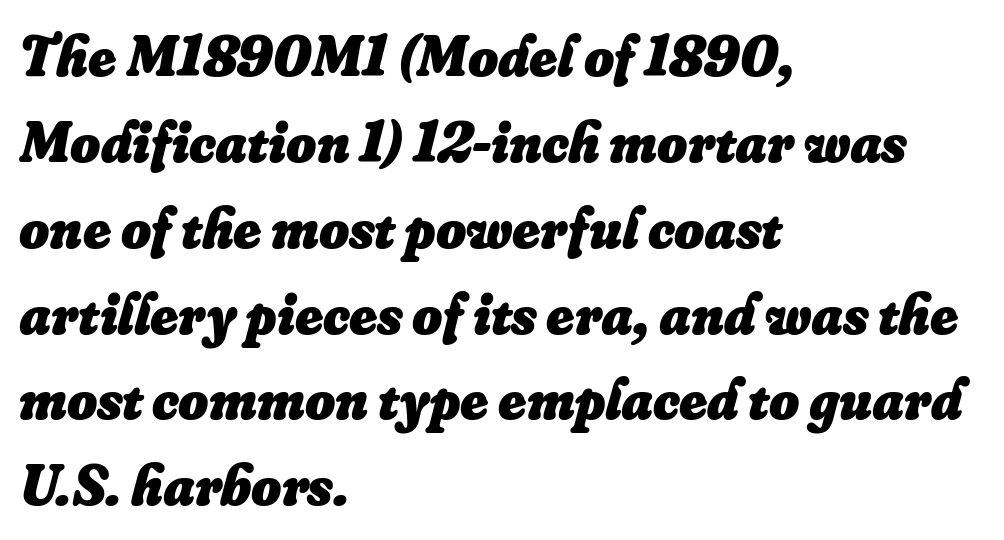
The image shows 58 px heavy type, italic (leaning right); set left-aligned, normal line spacing (1.48x), normal letter spacing, not underlined; low stroke contrast and a small x-height.
